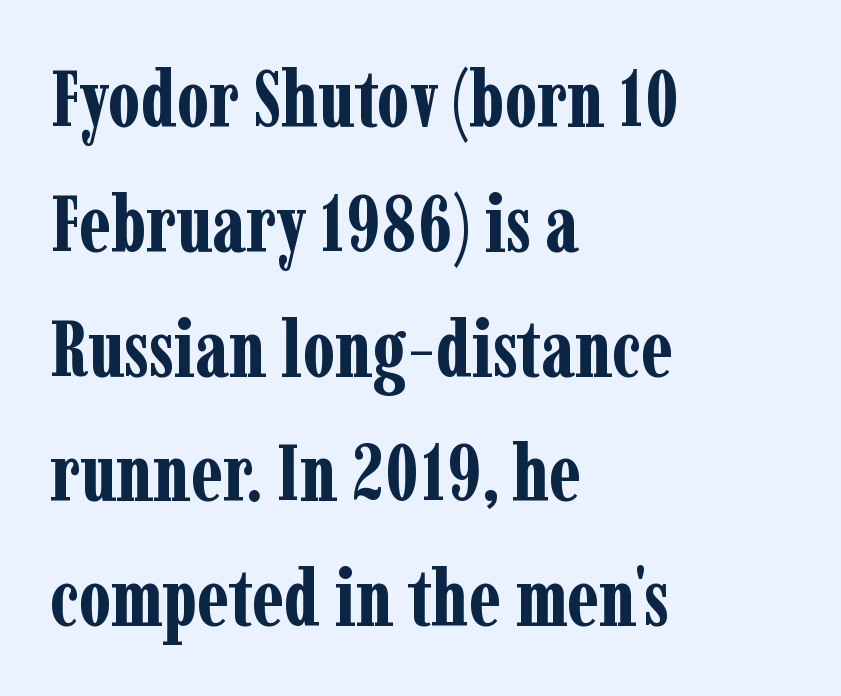
Reading down the block, your eye returns to a fixed left position each line. The text was rendered using a seriffed face with decorative stroke endings. Character widths vary here, with narrow letters taking less room than wide ones. Successive baselines arrive at the customary interval. Nobody touched the tracking dial on this one. Upright lettering throughout.
